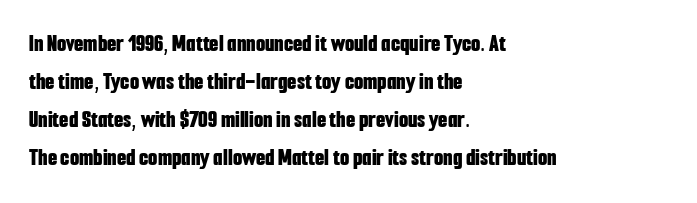
{"italic": "no", "bold": "yes", "underline": "no", "align": "left", "line_spacing": "normal", "line_spacing_ratio": 1.59, "letter_spacing": "normal", "letter_spacing_em": 0.0, "glyph_px": 24}
